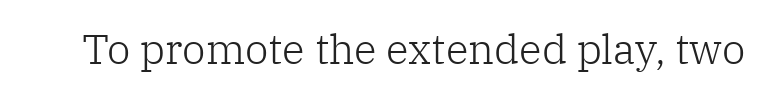
The image shows 42 px light serif type, upright; set normal letter spacing, not underlined; low stroke contrast and a medium x-height.
